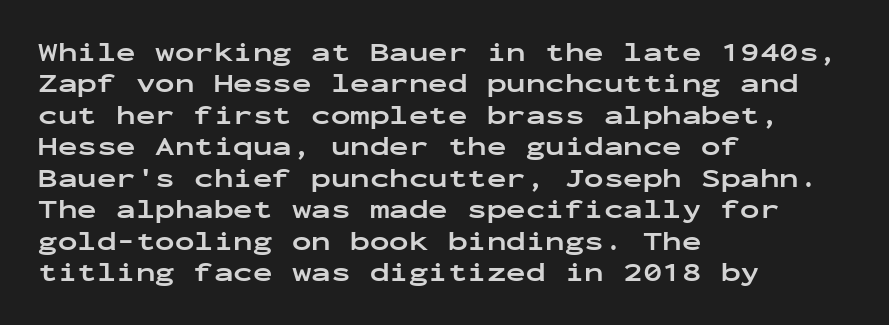
The image shows 26 px bold type, upright; set left-aligned, line spacing 1.21x, normal letter spacing, not underlined.
